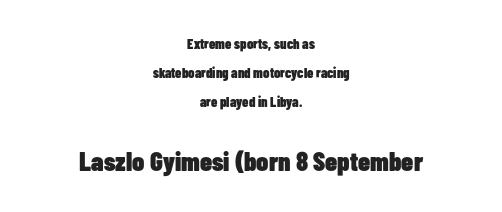
The image shows 27 px bold type, upright; set centered, loose line spacing (2.08x), normal letter spacing, not underlined; the second (bottom) block is 1.93x larger.
